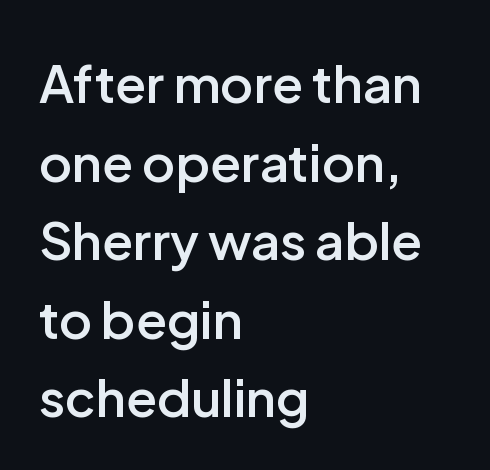
Q: Is the text bold? A: Semi-bold.
Q: Is the text italic (slanted)? A: No, it is upright.
Q: Is the typeface a serif or a sans-serif typeface? A: Sans-serif.
Q: Is the text underlined? A: No.
Q: How is the paragraph aligned? A: Left-aligned.
Q: Is the spacing between letters normal or unusually wide? A: Normal.
Q: Is the spacing between lines tight, normal or loose? A: Normal.
Q: Width (condensed, normal, or wide)? A: Normal.
Q: Stroke contrast? A: Low.
Q: x-height? A: Medium.
Q: Monospaced? A: No.
